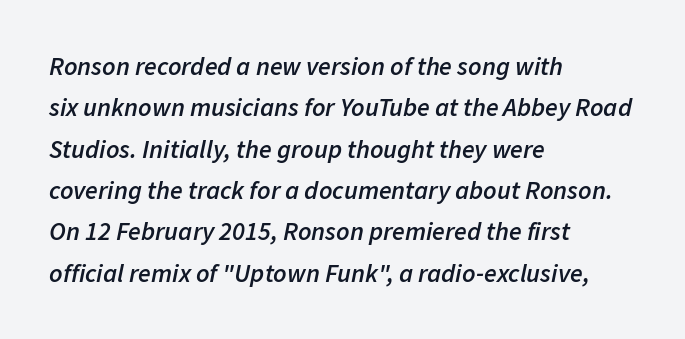
Observe the ordinary spacing: letters are neighbours, not strangers. There's an unmistakable incline to the writing here. No word sits above an underline. The rendering anchors every line to the left-hand side. Students, observe: this is what conventionally led text looks like. On the weight axis this lands at semibold, roughly 600.
